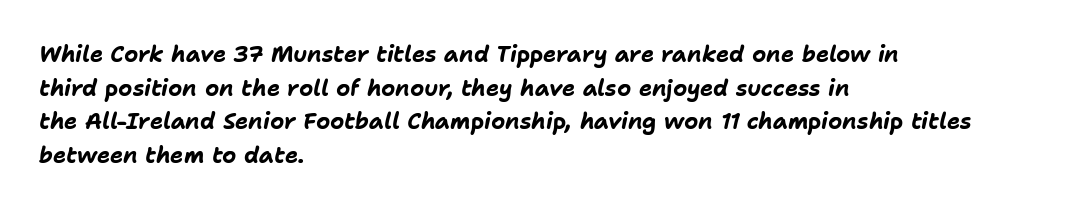
Q: Is the text bold? A: Yes.
Q: Is the text italic (slanted)? A: Yes, it leans right by about 11 degrees.
Q: Is the text underlined? A: No.
Q: How is the paragraph aligned? A: Left-aligned.
Q: Is the spacing between letters normal or unusually wide? A: Normal.
Q: Is the spacing between lines tight, normal or loose? A: Normal.
